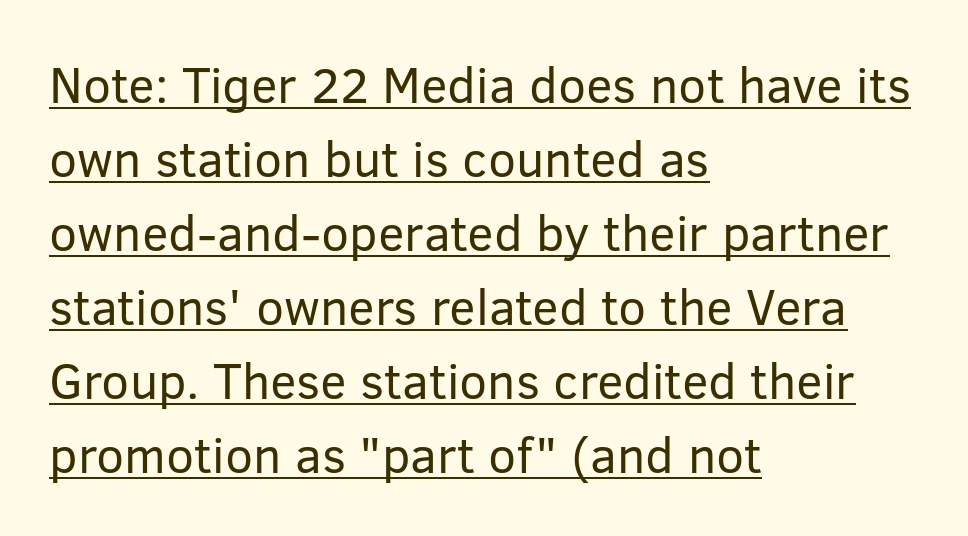
The image shows 50 px regular-weight sans-serif type, upright; set left-aligned, normal line spacing (1.48x), normal letter spacing, underlined; low stroke contrast and a medium x-height.
